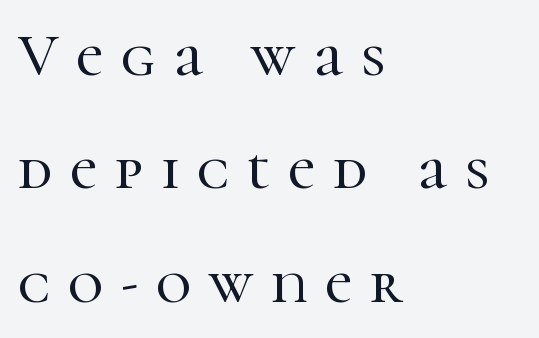
The lettering holds an erect, upright posture throughout. The passage shown is typed in a proportional face where columns would drift. Line starts are locked; line ends wander. The letters are spread apart with noticeably loose tracking.
